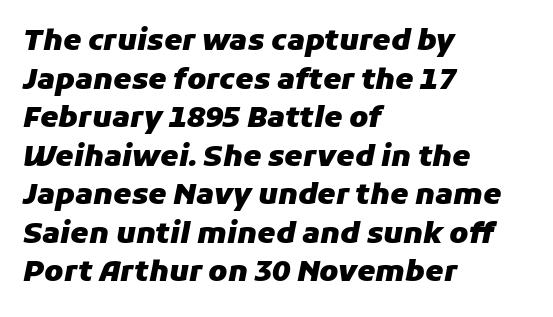
The image shows 29 px heavy type, italic (leaning right); set left-aligned, normal line spacing (1.33x), normal letter spacing, not underlined; low stroke contrast and a medium x-height.
